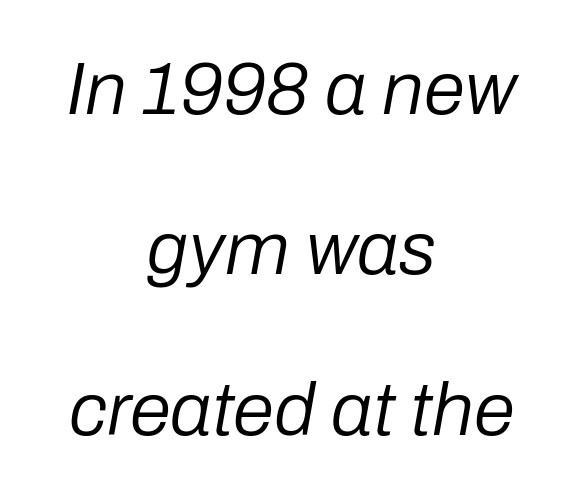
{"italic": "yes", "lean": "right", "slant_degrees": 10, "bold": "no", "weight": "regular", "width": "normal", "stroke_contrast": "low", "x_height": "medium", "monospaced": "no", "underline": "no", "align": "center", "line_spacing": "loose", "line_spacing_ratio": 2.14, "letter_spacing": "normal", "letter_spacing_em": 0.0, "glyph_px": 75}
